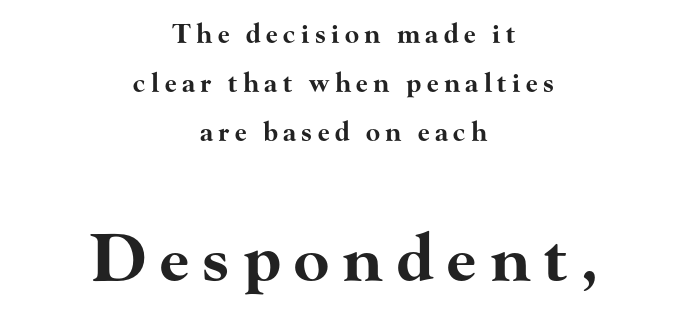
Q: Is the text bold? A: Yes.
Q: Is the text italic (slanted)? A: No, it is upright.
Q: Is the typeface a serif or a sans-serif typeface? A: Serif.
Q: Is the text underlined? A: No.
Q: How is the paragraph aligned? A: Centered.
Q: Is the spacing between letters normal or unusually wide? A: Unusually wide.
Q: Which block of text is set in a larger size, the first (top) or the second (bottom)? A: The second (bottom) one.
Q: Width (condensed, normal, or wide)? A: Wide.
Q: Stroke contrast? A: High.
Q: x-height? A: Small.
Q: Monospaced? A: No.
